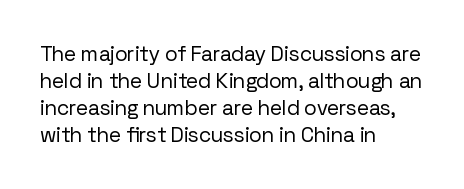
The image shows 21 px text type, upright; set left-aligned, normal line spacing (1.28x), normal letter spacing, not underlined.
